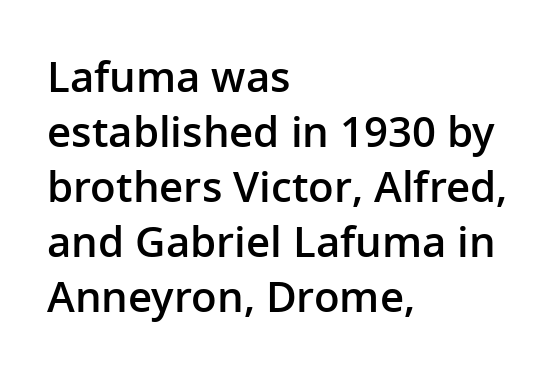
Style check: upright. Here the designer chose a conventional face with non-uniform glyph widths. Glyph-to-glyph distance matches everyday printed text. The passage is arranged the way most books set body copy — flush left.
